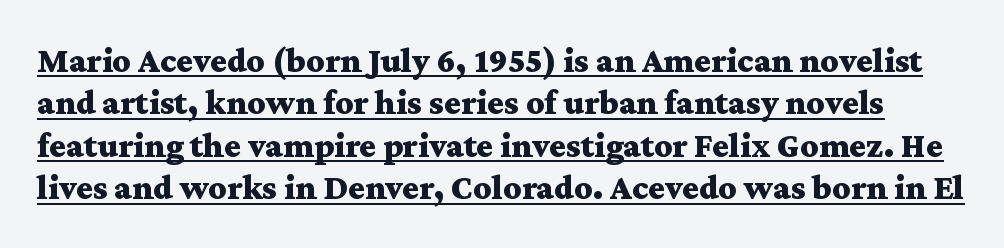
{"serif": "yes", "italic": "no", "bold": "yes", "weight": "bold", "width": "wide", "stroke_contrast": "medium", "x_height": "medium", "monospaced": "no", "underline": "yes", "line_spacing_ratio": 1.21, "letter_spacing": "normal", "letter_spacing_em": 0.0, "glyph_px": 35}
